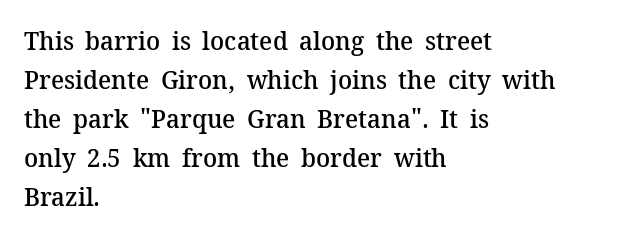
{"italic": "no", "bold": "semi", "underline": "no", "align": "left", "line_spacing": "normal", "line_spacing_ratio": 1.5, "letter_spacing": "normal", "letter_spacing_em": 0.0, "glyph_px": 26}
